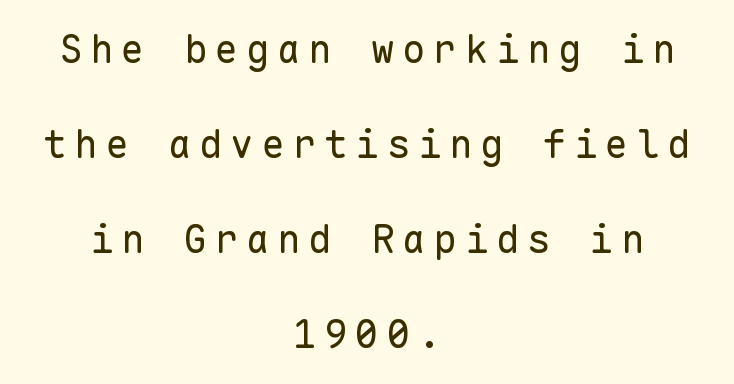
No chunkiness to these letters — they're not bold. Unlike a traditional serif, this face leaves its strokes unadorned. Quick note: not italic, upright. Tracking here is generous; glyphs stand well apart from one another. This sample has the even, mechanical cadence of fixed-width lettering.
